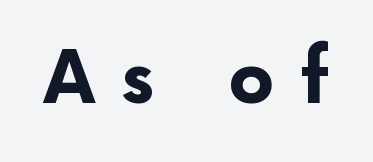
Q: Is the text bold? A: Yes.
Q: Is the text italic (slanted)? A: No, it is upright.
Q: Is the typeface a serif or a sans-serif typeface? A: Sans-serif.
Q: Is the text underlined? A: No.
Q: Is the spacing between letters normal or unusually wide? A: Unusually wide.
Q: Width (condensed, normal, or wide)? A: Normal.
Q: Stroke contrast? A: Low.
Q: x-height? A: Medium.
Q: Monospaced? A: No.
